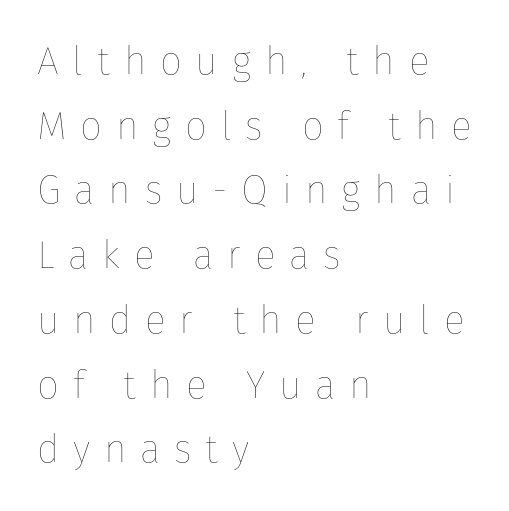
The image shows 39 px thin type, upright; set left-aligned, normal line spacing (1.66x), unusually wide letter spacing (+0.35 em), not underlined; low stroke contrast and a medium x-height.
